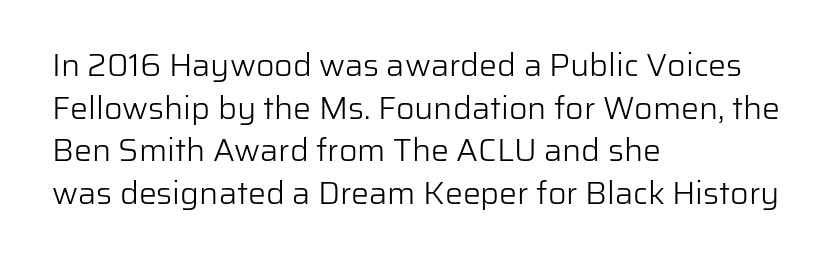
{"serif": "no", "italic": "no", "bold": "no", "weight": "light", "width": "normal", "stroke_contrast": "low", "x_height": "medium", "monospaced": "no", "underline": "no", "align": "left", "line_spacing": "normal", "line_spacing_ratio": 1.33, "letter_spacing": "normal", "letter_spacing_em": 0.0, "glyph_px": 32}
